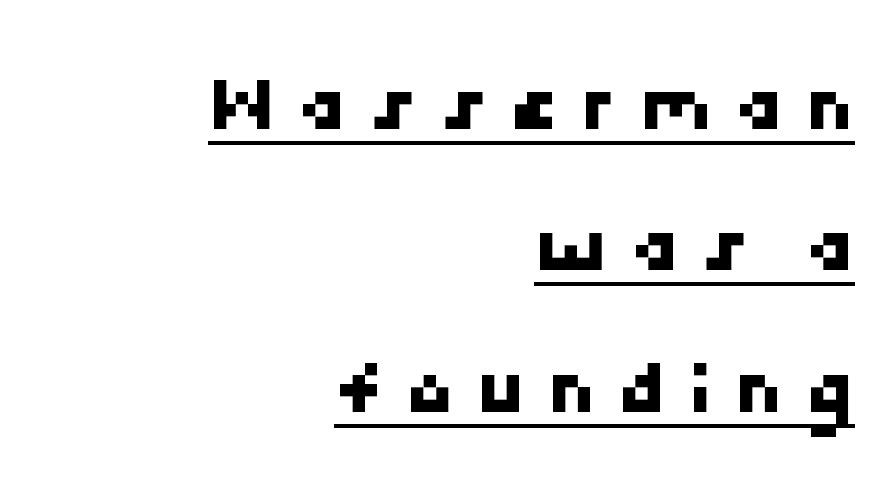
To sum up the face: it is a sans, with no serifs. Compared with a flush-left layout, this one pins lines to the opposite, right side. Looks like someone drew a line under every word here. Caption: expanded tracking, letters set apart.
